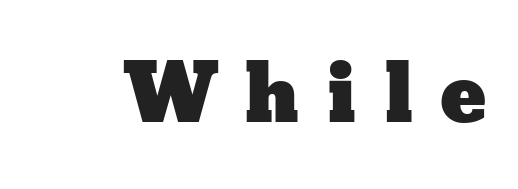
If you drew a line through each stem, it would be perfectly vertical. These lines have a slow, spaced-out rhythm from letter to letter. Think of a printed novel: that variable character pitch is what you see here. Clear beneath every line of the passage.
